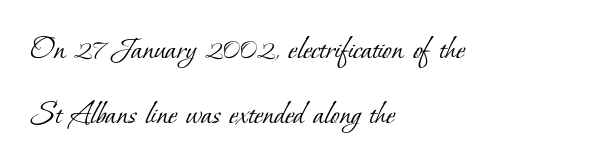
{"serif": "yes", "bold": "no", "weight": "light", "width": "normal", "stroke_contrast": "low", "x_height": "small", "monospaced": "no", "underline": "no", "align": "left", "line_spacing": "loose", "line_spacing_ratio": 1.9, "letter_spacing": "normal", "letter_spacing_em": 0.0, "glyph_px": 34}
